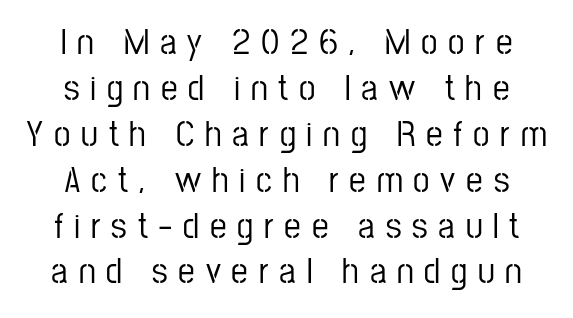
The image shows 37 px condensed sans-serif type, upright; set centered, line spacing 1.24x, unusually wide letter spacing (+0.29 em), not underlined; low stroke contrast and a medium x-height.
